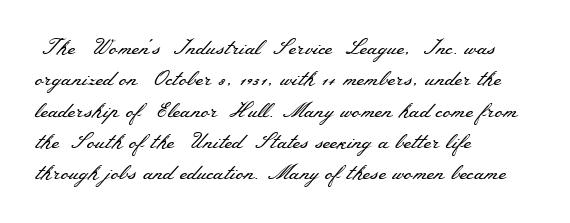
Q: Is the text bold? A: No.
Q: Is the text italic (slanted)? A: Yes.
Q: Is the text underlined? A: No.
Q: How is the paragraph aligned? A: Left-aligned.
Q: Is the spacing between letters normal or unusually wide? A: Normal.
Q: Is the spacing between lines tight, normal or loose? A: Normal.
